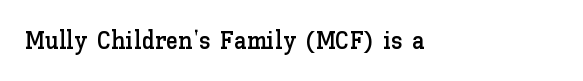
{"italic": "no", "underline": "no", "letter_spacing": "normal", "letter_spacing_em": 0.0, "glyph_px": 25}
